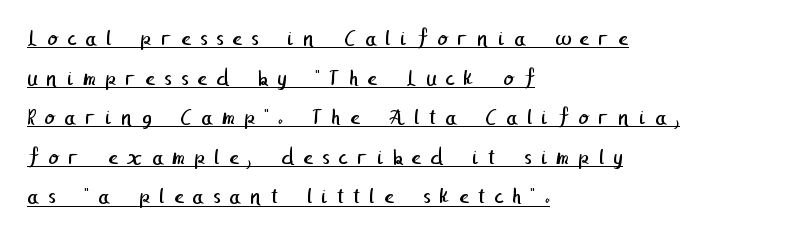
The image shows 23 px text type; set left-aligned, line spacing 1.72x, unusually wide letter spacing (+0.4 em), underlined.
